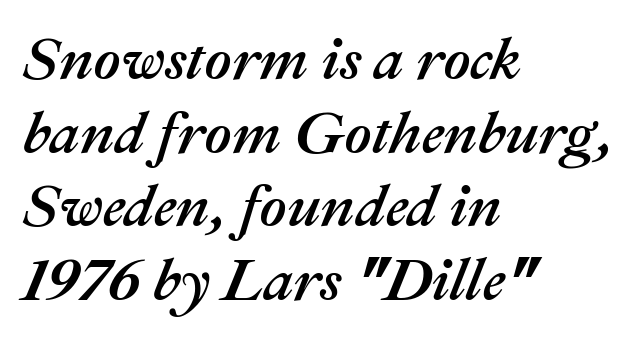
Q: Is the text italic (slanted)? A: Yes, it leans right by about 22 degrees.
Q: Is the text underlined? A: No.
Q: How is the paragraph aligned? A: Left-aligned.
Q: Is the spacing between letters normal or unusually wide? A: Normal.
Q: Is the spacing between lines tight, normal or loose? A: Normal.
Q: Width (condensed, normal, or wide)? A: Normal.
Q: Stroke contrast? A: Medium.
Q: x-height? A: Medium.
Q: Monospaced? A: No.
